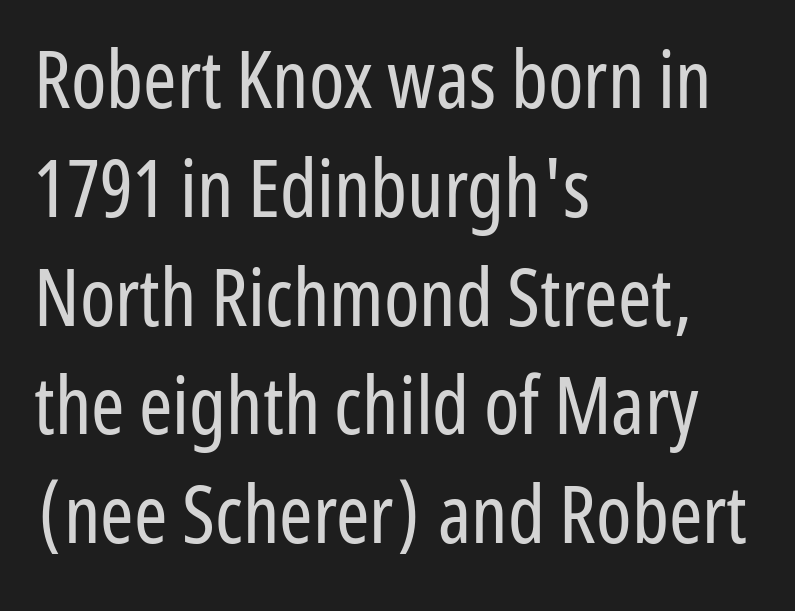
Short and long lines alike share a common starting point at left. Character widths vary here, with narrow letters taking less room than wide ones. The font's upright variant was chosen for this text. The typesetting does not lean heavy: it is not bold. Tracking here is standard; glyphs follow each other at the usual distance. Examine the stroke ends and you'll find no serifs.
